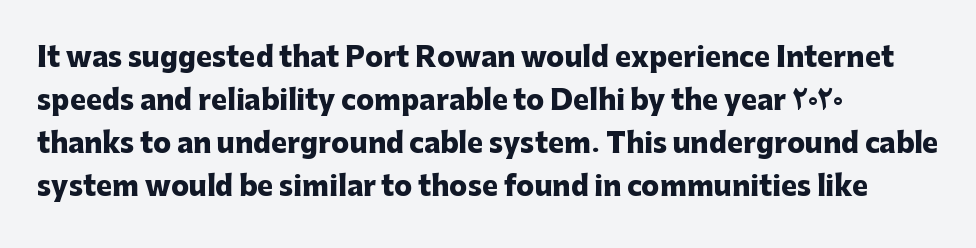
{"italic": "no", "bold": "yes", "underline": "no", "align": "left", "line_spacing": "normal", "line_spacing_ratio": 1.59, "letter_spacing": "normal", "letter_spacing_em": 0.0, "glyph_px": 27}
